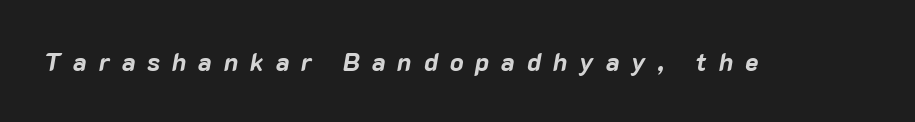
Q: Is the text bold? A: Yes.
Q: Is the text italic (slanted)? A: Yes, it leans right by about 10 degrees.
Q: Is the text underlined? A: No.
Q: Is the spacing between letters normal or unusually wide? A: Unusually wide.
